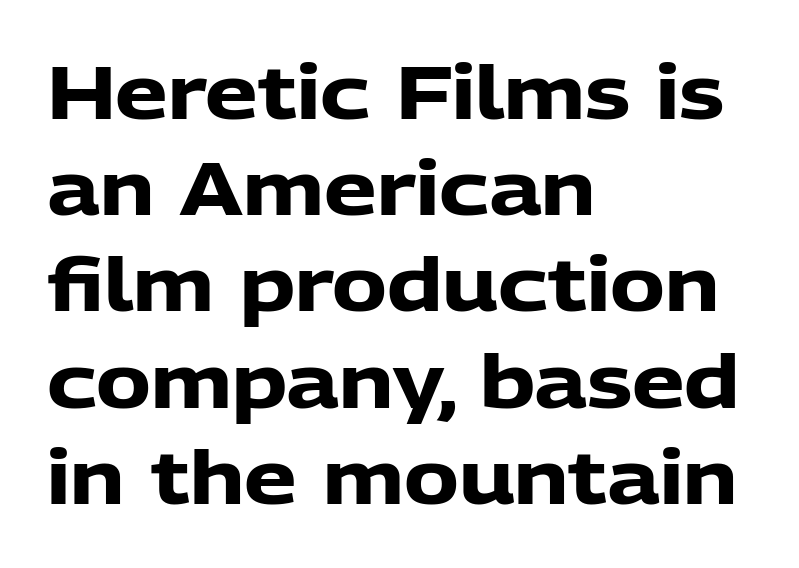
The image shows 74 px heavy sans-serif type, upright; set left-aligned, normal line spacing (1.3x), normal letter spacing, not underlined; low stroke contrast and a medium x-height.
